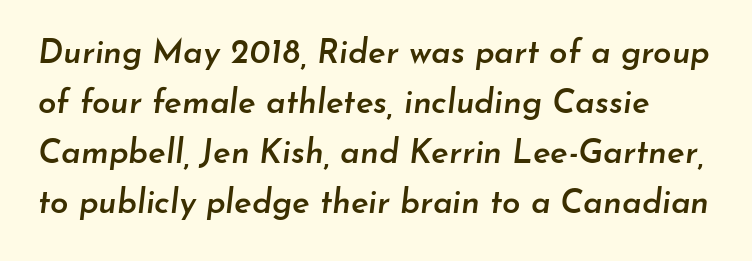
The image shows 33 px semibold type, italic (leaning right); set normal line spacing (1.52x), normal letter spacing, not underlined; low stroke contrast and a small x-height.
